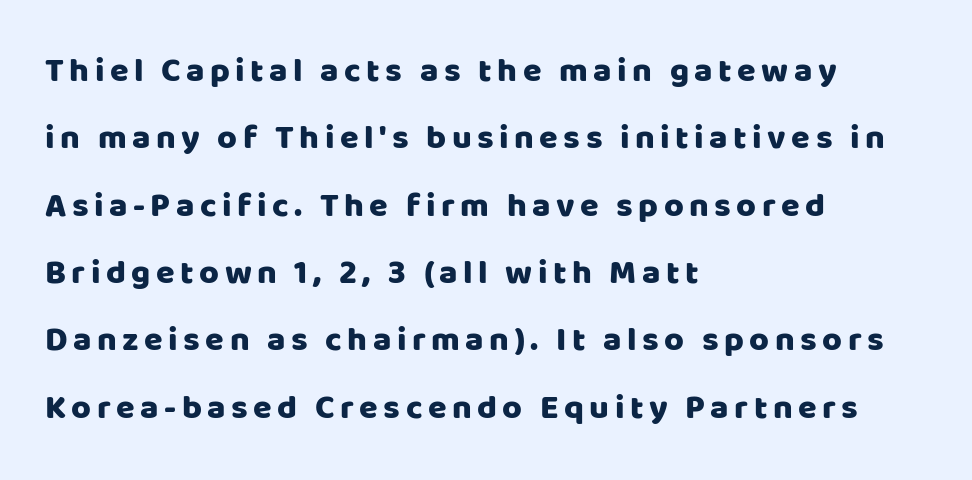
The image shows 34 px sans-serif type, upright; set left-aligned, loose line spacing (1.98x), not underlined; low stroke contrast and a large x-height.
